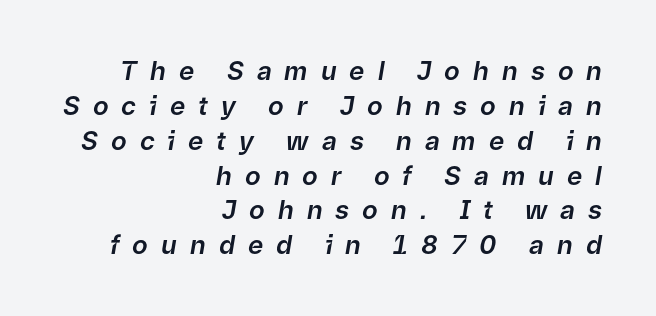
The image shows 26 px text type, italic (leaning right); set right-aligned, normal line spacing (1.34x), unusually wide letter spacing (+0.5 em), not underlined.
